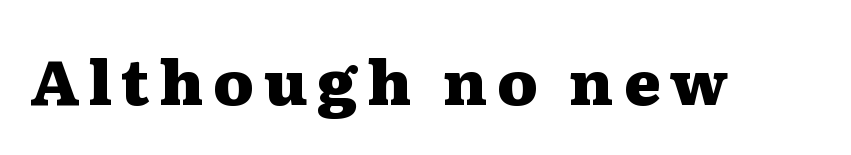
{"serif": "yes", "italic": "no", "bold": "yes", "weight": "heavy", "width": "wide", "stroke_contrast": "medium", "x_height": "medium", "monospaced": "no", "underline": "no", "glyph_px": 63}
